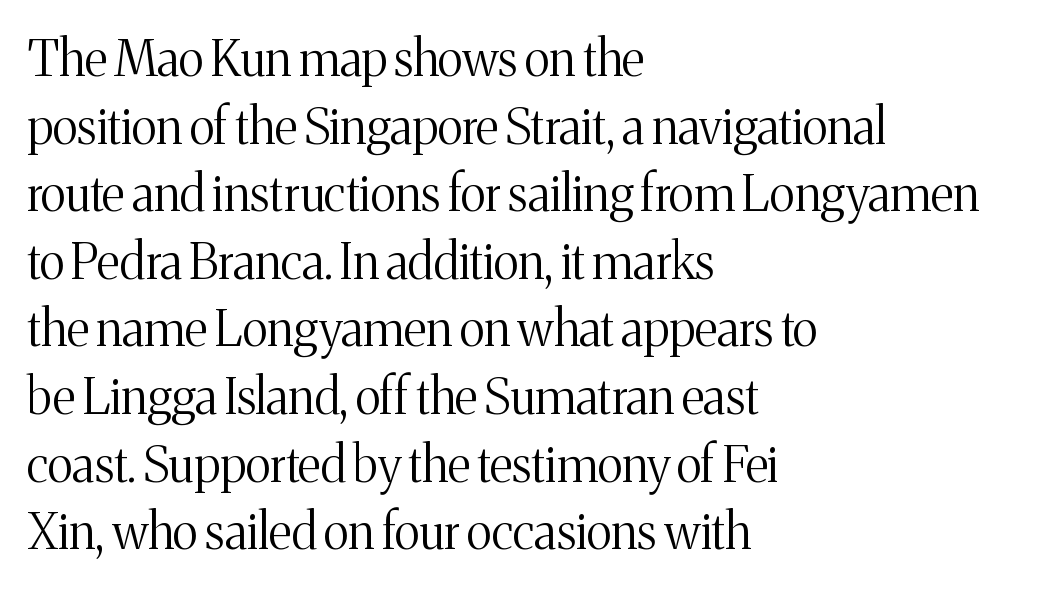
{"serif": "yes", "italic": "no", "bold": "no", "weight": "light", "width": "normal", "stroke_contrast": "medium", "x_height": "medium", "monospaced": "no", "underline": "no", "align": "left", "line_spacing": "normal", "line_spacing_ratio": 1.38, "letter_spacing": "normal", "letter_spacing_em": 0.0, "glyph_px": 49}
